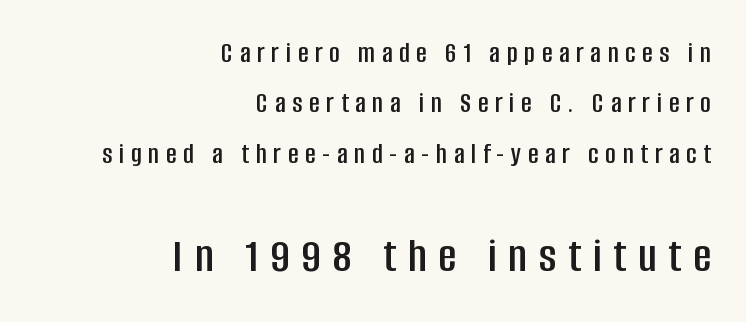
{"serif": "no", "italic": "no", "width": "condensed", "stroke_contrast": "low", "x_height": "large", "monospaced": "no", "underline": "no", "align": "right", "line_spacing_ratio": 1.74, "letter_spacing": "wide", "letter_spacing_em": 0.23, "larger_block": "second", "size_ratio": 1.72, "glyph_px": 50}
